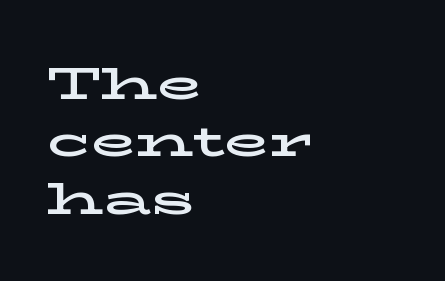
Q: Is the text italic (slanted)? A: No, it is upright.
Q: Is the typeface a serif or a sans-serif typeface? A: Serif.
Q: Is the text underlined? A: No.
Q: How is the paragraph aligned? A: Left-aligned.
Q: Is the spacing between letters normal or unusually wide? A: Normal.
Q: Is the spacing between lines tight, normal or loose? A: Normal.
Q: Width (condensed, normal, or wide)? A: Wide.
Q: Stroke contrast? A: Low.
Q: x-height? A: Medium.
Q: Monospaced? A: No.
